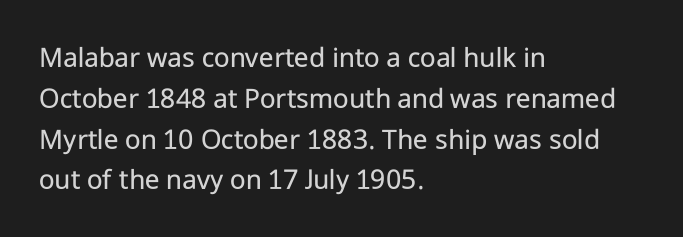
{"serif": "no", "italic": "no", "bold": "no", "weight": "regular", "width": "normal", "stroke_contrast": "low", "x_height": "medium", "monospaced": "no", "underline": "no", "align": "left", "line_spacing": "normal", "line_spacing_ratio": 1.36, "letter_spacing": "normal", "letter_spacing_em": 0.0, "glyph_px": 30}
